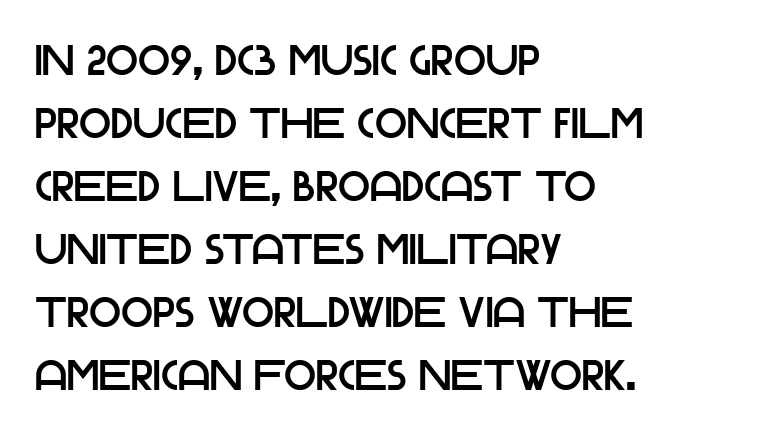
Q: Is the text italic (slanted)? A: No, it is upright.
Q: Is the typeface a serif or a sans-serif typeface? A: Sans-serif.
Q: Is the text underlined? A: No.
Q: How is the paragraph aligned? A: Left-aligned.
Q: Is the spacing between letters normal or unusually wide? A: Normal.
Q: Is the spacing between lines tight, normal or loose? A: Normal.
Q: Width (condensed, normal, or wide)? A: Normal.
Q: Stroke contrast? A: Low.
Q: x-height? A: Large.
Q: Monospaced? A: No.
